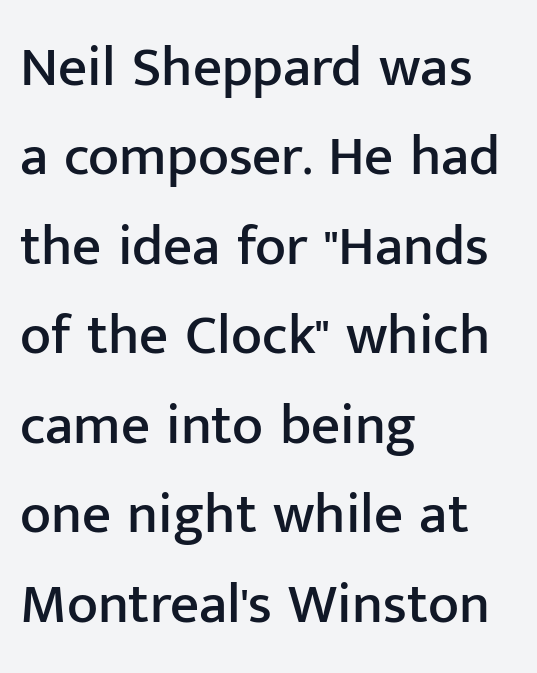
{"serif": "no", "italic": "no", "width": "normal", "stroke_contrast": "low", "x_height": "medium", "monospaced": "no", "underline": "no", "align": "left", "line_spacing": "normal", "line_spacing_ratio": 1.57, "letter_spacing": "normal", "letter_spacing_em": 0.0, "glyph_px": 57}
